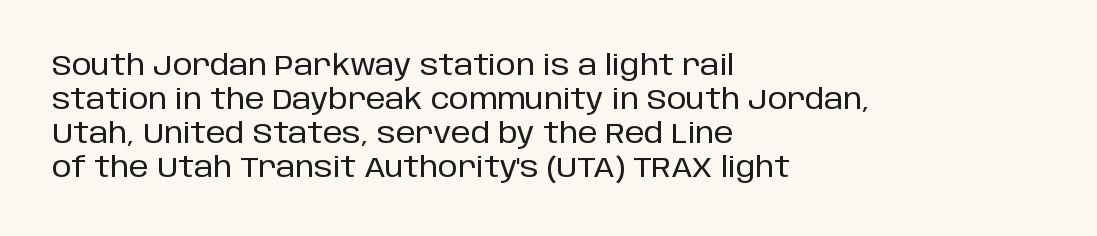
The foot of each line stays bare and open. You could not count columns in this text — the font is proportionally spaced. This sample uses plain, unmodified letter spacing. In CSS terms this would be text-align: left. A roman cut, with each character standing at attention.
